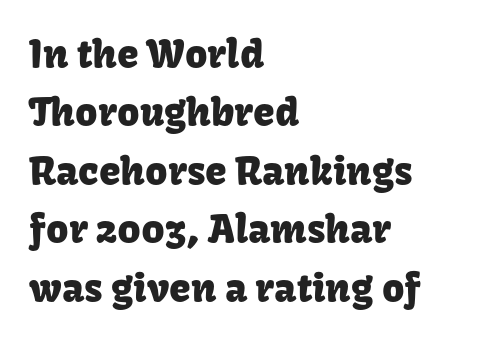
You can tell from the bare stems that sans-serif type was used. Layout note: lines flush left. Looks like regular typesetting: each glyph gets only the width it needs. The area under the type is left untouched.
